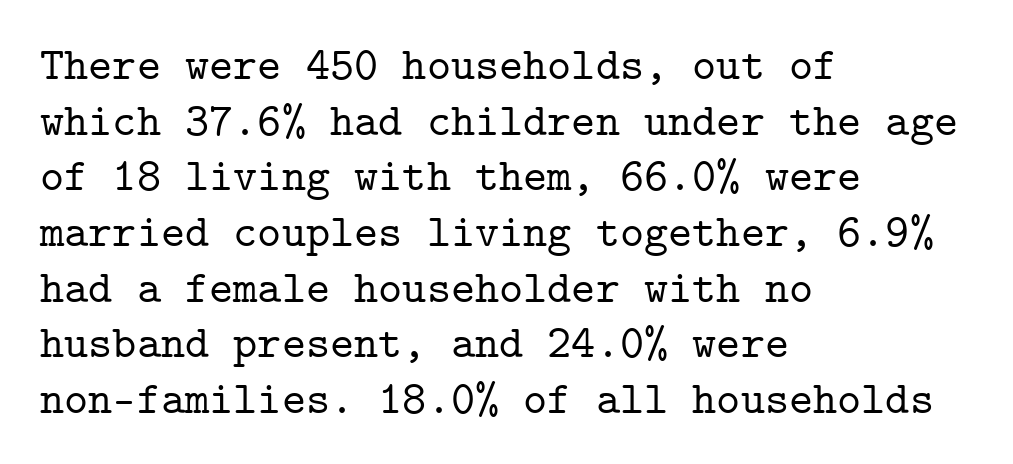
{"serif": "yes", "italic": "no", "width": "normal", "stroke_contrast": "low", "x_height": "medium", "monospaced": "yes", "underline": "no", "align": "left", "line_spacing_ratio": 1.21, "letter_spacing": "normal", "letter_spacing_em": 0.0, "glyph_px": 46}
